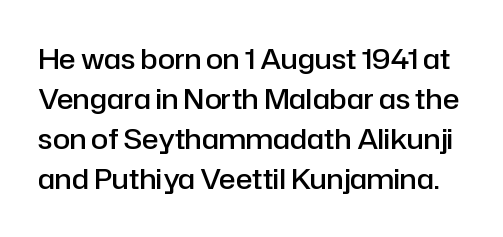
{"serif": "no", "italic": "no", "bold": "semi", "weight": "semibold", "width": "normal", "stroke_contrast": "low", "x_height": "medium", "monospaced": "no", "underline": "no", "line_spacing": "normal", "line_spacing_ratio": 1.43, "letter_spacing": "normal", "letter_spacing_em": 0.0, "glyph_px": 28}
